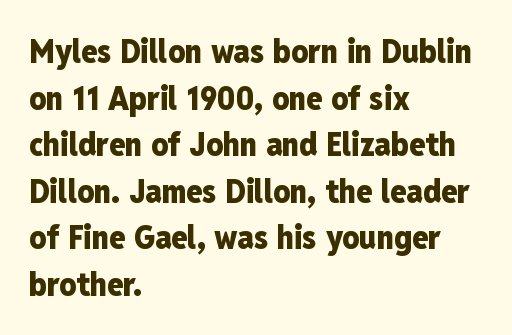
Q: Is the text bold? A: Yes.
Q: Is the text italic (slanted)? A: No, it is upright.
Q: Is the typeface a serif or a sans-serif typeface? A: Sans-serif.
Q: Is the text underlined? A: No.
Q: How is the paragraph aligned? A: Left-aligned.
Q: Is the spacing between letters normal or unusually wide? A: Normal.
Q: Is the spacing between lines tight, normal or loose? A: Normal.
Q: Width (condensed, normal, or wide)? A: Condensed.
Q: Stroke contrast? A: Low.
Q: x-height? A: Medium.
Q: Monospaced? A: No.
